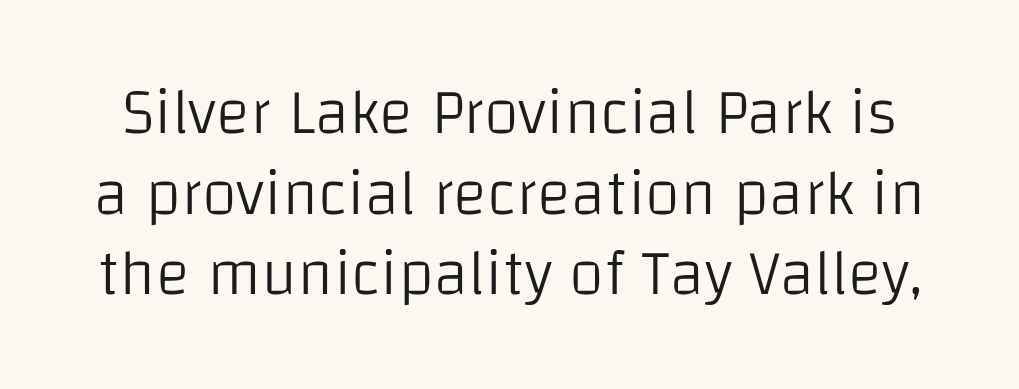
The image shows 64 px light sans-serif type, upright; set normal line spacing (1.26x), normal letter spacing, not underlined; low stroke contrast and a large x-height.
